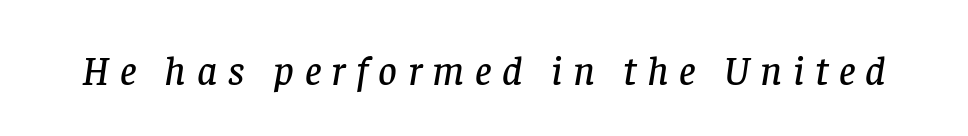
Rule under the text: the space is simply empty. A typesetter would call this proportional, since set widths differ per character. These lines were composed using italics. Is the letter spacing exaggerated? Yes — the characters are pushed far apart.
